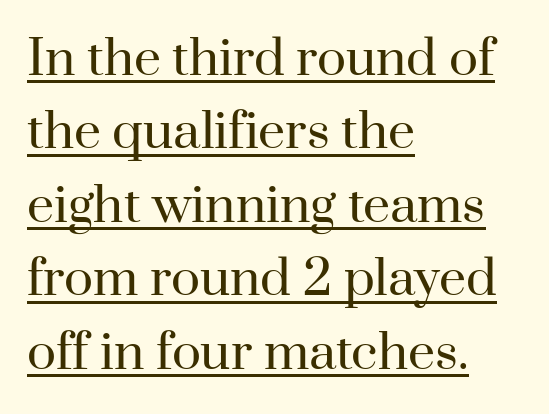
The image shows 48 px regular-weight serif type, upright; set left-aligned, normal line spacing (1.53x), normal letter spacing, underlined; high stroke contrast and a small x-height.
